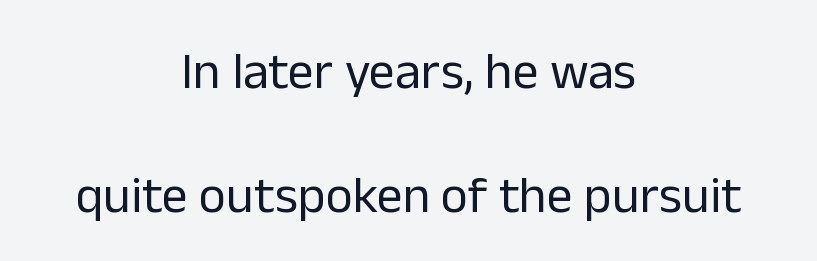
The image shows 52 px regular-weight sans-serif type, upright; set centered, loose line spacing (2.38x), normal letter spacing, not underlined; low stroke contrast and a medium x-height.
